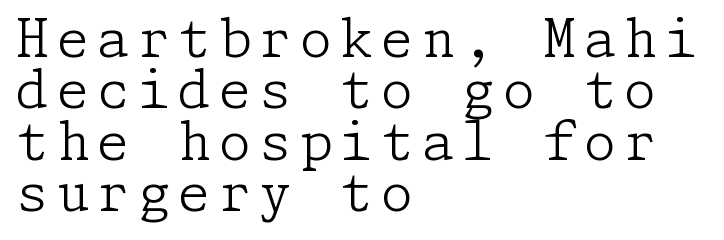
The image shows 52 px light serif type, upright; set left-aligned, tight line spacing (0.99x), not underlined; low stroke contrast and a medium x-height.
